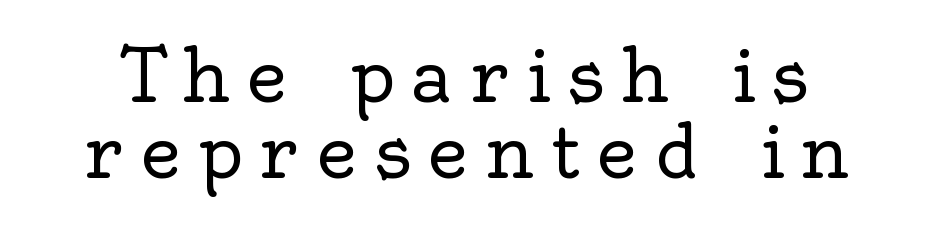
{"serif": "yes", "italic": "no", "bold": "no", "weight": "regular", "width": "normal", "x_height": "small", "monospaced": "no", "underline": "no", "line_spacing": "tight", "line_spacing_ratio": 1.05, "letter_spacing": "wide", "letter_spacing_em": 0.23, "glyph_px": 72}
